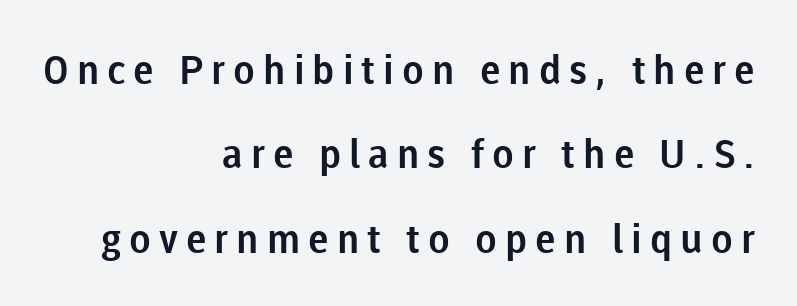
{"serif": "no", "italic": "no", "width": "normal", "stroke_contrast": "low", "x_height": "medium", "monospaced": "no", "underline": "no", "align": "right", "line_spacing": "loose", "line_spacing_ratio": 2.11, "letter_spacing": "wide", "letter_spacing_em": 0.2, "glyph_px": 40}
